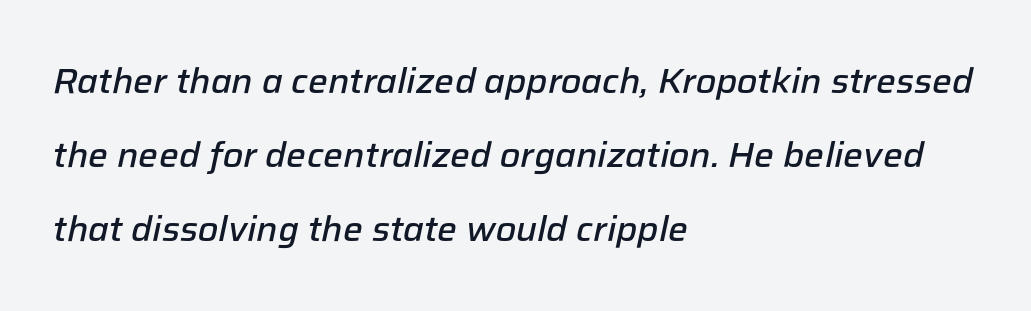
The image shows 35 px semibold type, italic (leaning right); set left-aligned, loose line spacing (2.12x), normal letter spacing, not underlined; low stroke contrast and a medium x-height.
